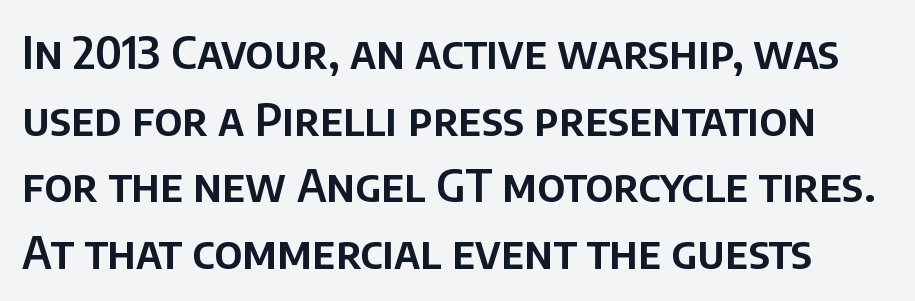
Q: Is the text italic (slanted)? A: No, it is upright.
Q: Is the typeface a serif or a sans-serif typeface? A: Sans-serif.
Q: Is the text underlined? A: No.
Q: Is the spacing between letters normal or unusually wide? A: Normal.
Q: Is the spacing between lines tight, normal or loose? A: Normal.
Q: Width (condensed, normal, or wide)? A: Normal.
Q: Stroke contrast? A: Low.
Q: x-height? A: Large.
Q: Monospaced? A: No.
